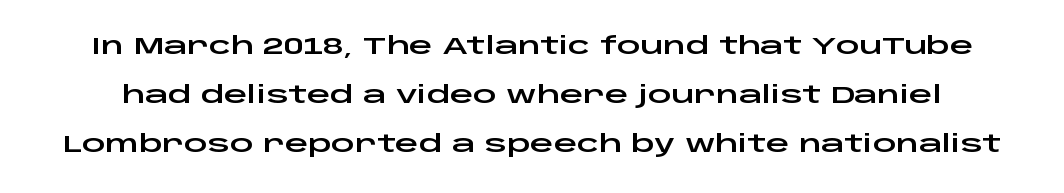
{"italic": "no", "underline": "no", "line_spacing": "loose", "line_spacing_ratio": 2.12, "letter_spacing": "normal", "letter_spacing_em": 0.0, "glyph_px": 23}
